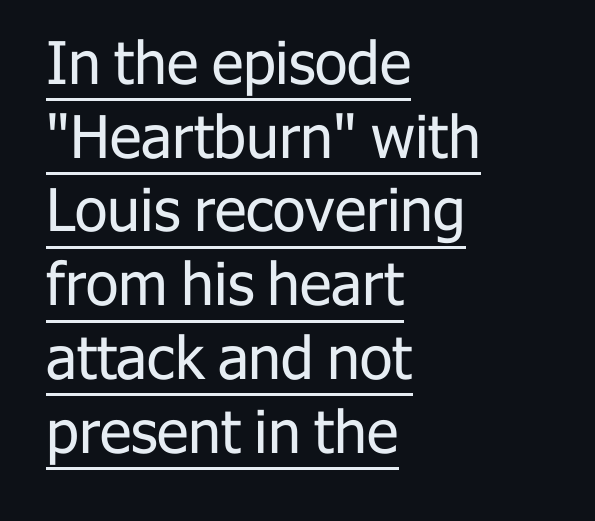
The space between consecutive lines is moderate. A typesetter would call this proportional, since set widths differ per character. Each line of the rendering has a horizontal stroke beneath the glyphs. The paragraph shown leans on its left margin. You can tell it's not italic because the verticals are truly vertical.
